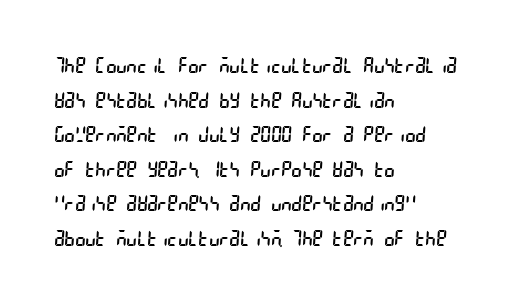
Stroke mass is kept to a normal reading level or below. Whoever set this chose a conventional vertical rhythm. A bare baseline throughout the passage. Short and long lines alike share a common starting point at left.
